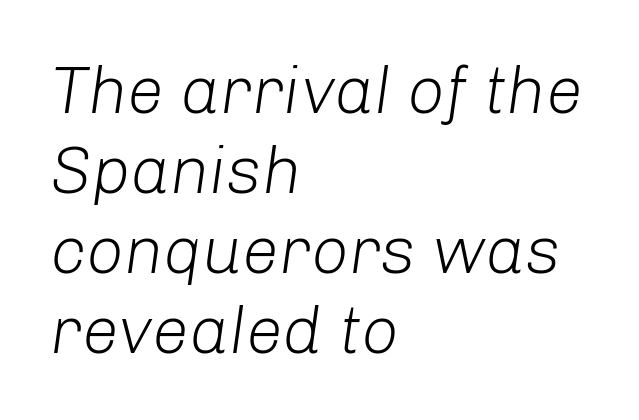
{"italic": "yes", "lean": "right", "slant_degrees": 8, "bold": "no", "weight": "light", "width": "normal", "stroke_contrast": "low", "x_height": "medium", "monospaced": "no", "underline": "no", "align": "left", "line_spacing_ratio": 1.21, "letter_spacing": "normal", "letter_spacing_em": 0.0, "glyph_px": 66}
